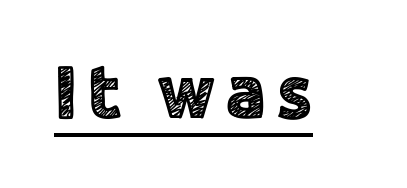
Looks like regular typesetting: each glyph gets only the width it needs. Quick note: underline on. These lines were composed using upright roman letters. In terms of letterform style, serifs are entirely absent.
